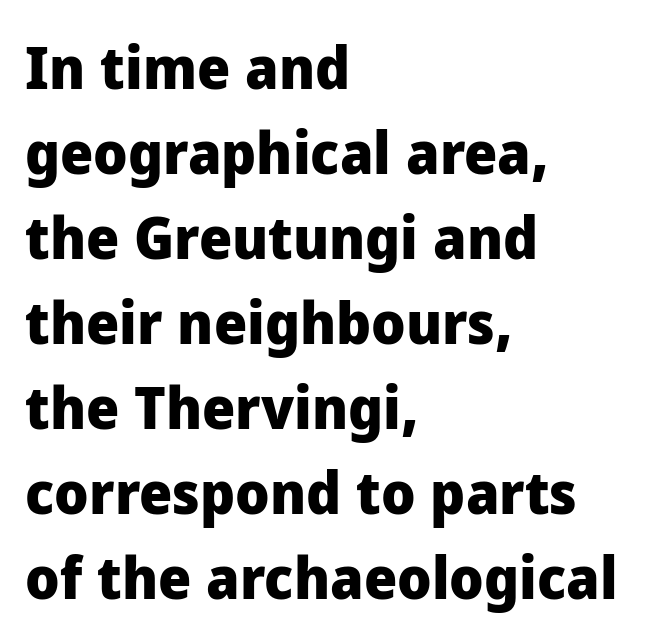
Q: Is the text bold? A: Yes.
Q: Is the text italic (slanted)? A: No, it is upright.
Q: Is the typeface a serif or a sans-serif typeface? A: Sans-serif.
Q: Is the text underlined? A: No.
Q: How is the paragraph aligned? A: Left-aligned.
Q: Is the spacing between letters normal or unusually wide? A: Normal.
Q: Is the spacing between lines tight, normal or loose? A: Normal.
Q: Width (condensed, normal, or wide)? A: Normal.
Q: Stroke contrast? A: Low.
Q: x-height? A: Medium.
Q: Monospaced? A: No.
